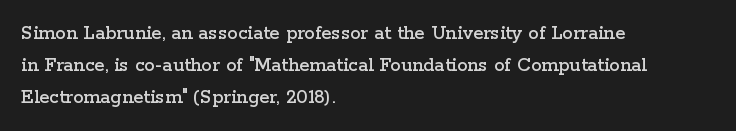
Spacing between characters is what you'd get straight out of the box. This sample is left-justified, so line endings fall wherever the words run out. Has an underline been added? It has not. Evenly set lines give the paragraph a standard silhouette. You can tell it's not italic because the verticals are truly vertical.
